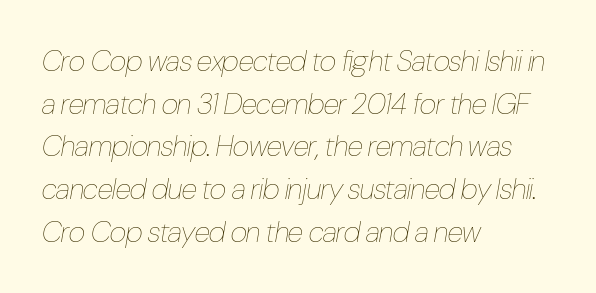
{"italic": "yes", "lean": "right", "slant_degrees": 10, "bold": "no", "weight": "thin", "width": "condensed", "stroke_contrast": "low", "x_height": "medium", "monospaced": "no", "underline": "no", "align": "left", "line_spacing": "normal", "line_spacing_ratio": 1.47, "letter_spacing": "normal", "letter_spacing_em": 0.0, "glyph_px": 29}
